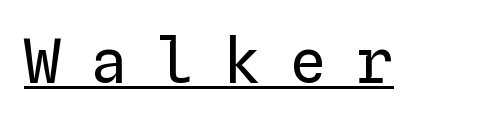
{"italic": "no", "bold": "no", "weight": "regular", "width": "normal", "stroke_contrast": "low", "x_height": "medium", "monospaced": "yes", "underline": "yes", "letter_spacing": "wide", "letter_spacing_em": 0.49, "glyph_px": 61}
